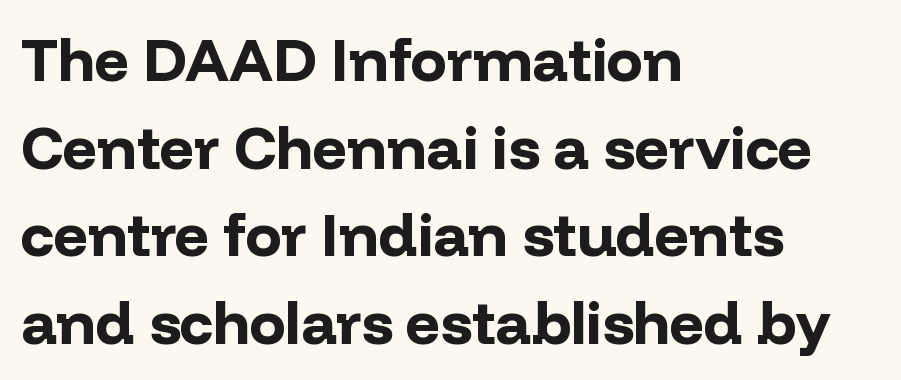
The typesetting leans heavy: a genuine bold. Look at the bottom of the vertical strokes: they stop flat, with no serifs. A clean baseline with only descenders dipping below it. Default kerning and tracking; the words read as compact shapes. Quick note: not italic, upright.
